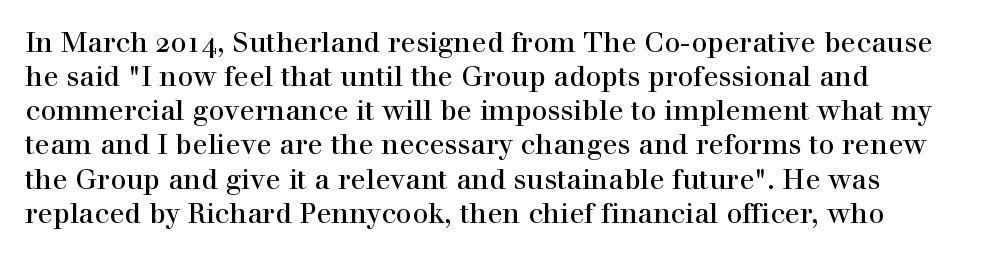
The image shows 28 px serif type, upright; set left-aligned, line spacing 1.22x, normal letter spacing, not underlined; a medium x-height.
